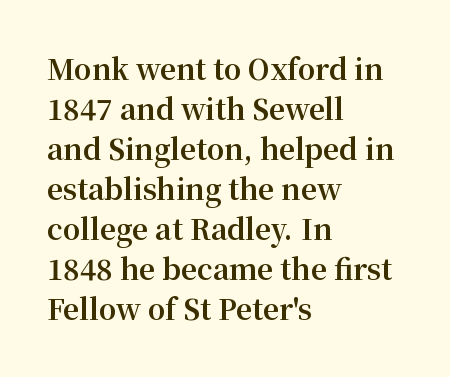
Upright lettering throughout. Proportional: the letters do not fall into vertical columns. The letters sit at their default tracking, neither squeezed nor spread. This block has exactly the height ordinary leading produces. A full-strength bold gives these letters their thick strokes.
